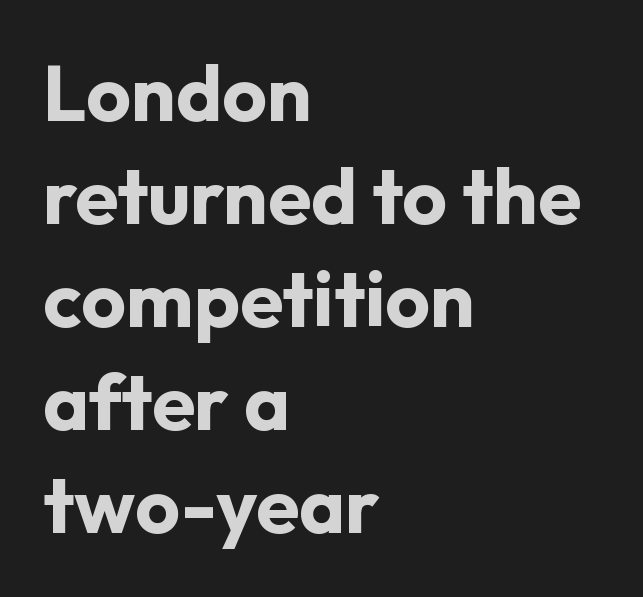
{"serif": "no", "italic": "no", "bold": "yes", "weight": "bold", "width": "normal", "stroke_contrast": "low", "x_height": "medium", "monospaced": "no", "underline": "no", "align": "left", "line_spacing": "normal", "line_spacing_ratio": 1.32, "letter_spacing": "normal", "letter_spacing_em": 0.0, "glyph_px": 78}
